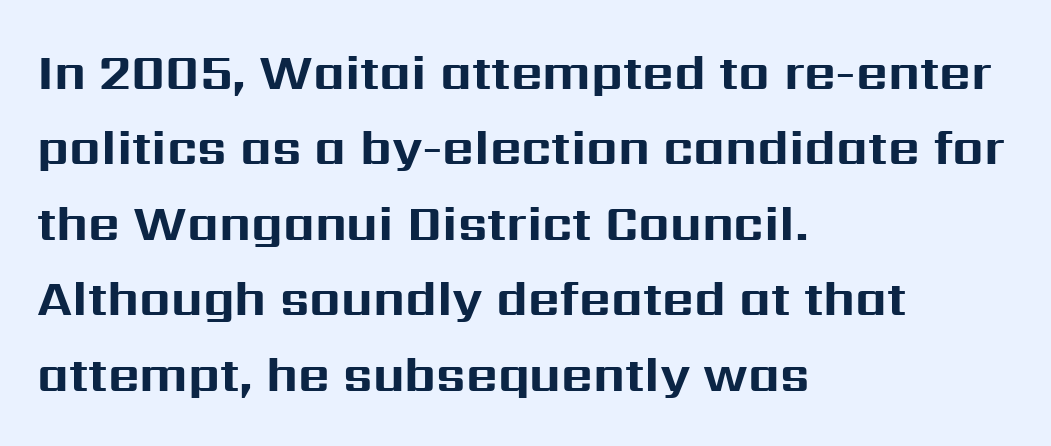
{"serif": "no", "italic": "no", "bold": "yes", "weight": "bold", "width": "normal", "stroke_contrast": "medium", "x_height": "medium", "monospaced": "no", "underline": "no", "align": "left", "line_spacing": "normal", "line_spacing_ratio": 1.54, "letter_spacing": "normal", "letter_spacing_em": 0.0, "glyph_px": 49}
